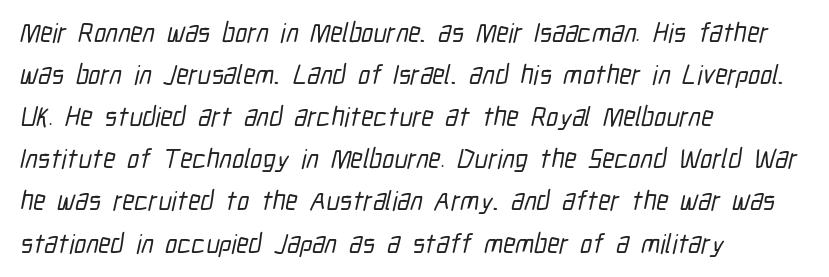
The image shows 27 px text type; set left-aligned, normal line spacing (1.56x), normal letter spacing, not underlined.
